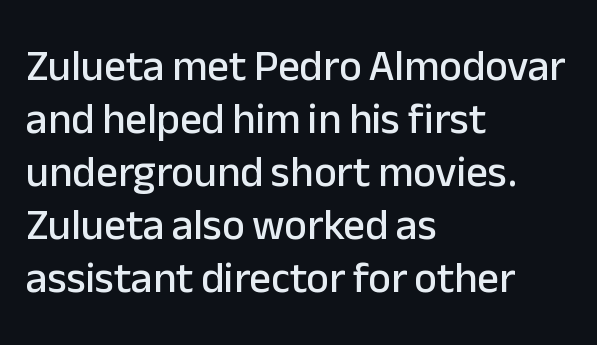
Does the copy run flush right? No — it runs flush left. Does the type have serifs? No, each stem ends abruptly. The lettering holds an erect, upright posture throughout. Underlining? Definitely not there. Look at the tracking — it's just the regular setting, nothing added. You could not count columns in this text — the font is proportionally spaced.
